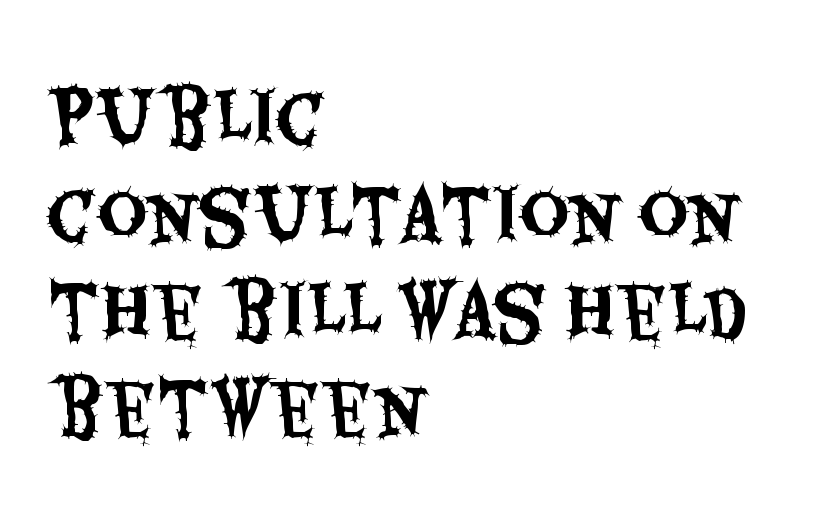
The image shows 68 px condensed sans-serif type, upright; set left-aligned, normal line spacing (1.42x), normal letter spacing, not underlined; medium stroke contrast and a large x-height.
